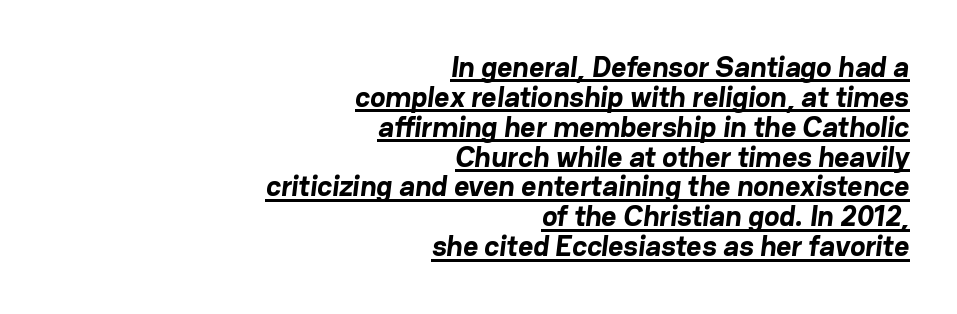
The image shows 29 px bold sans-serif type; set right-aligned, tight line spacing (1.03x), normal letter spacing, underlined; low stroke contrast and a medium x-height.
